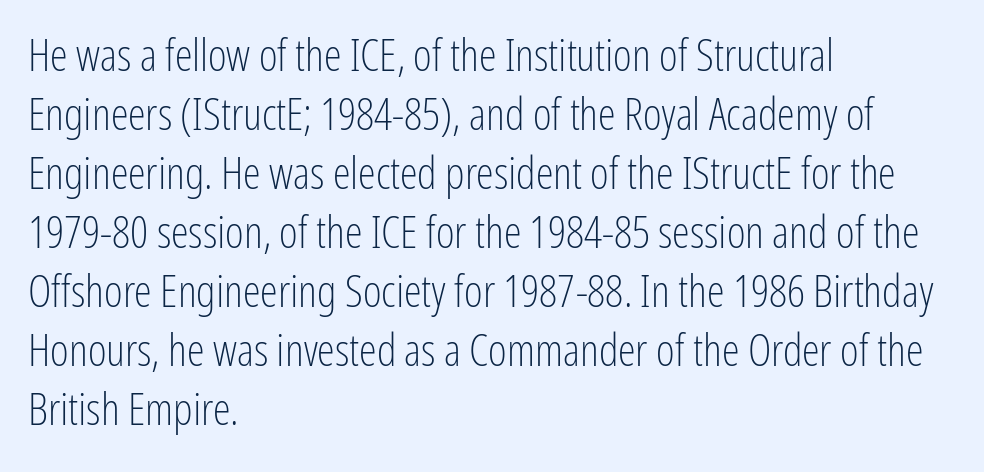
The characters are drawn with everyday or finer stroke widths. Caption: multi-line text, flush left, ragged right. Glyph-to-glyph distance matches everyday printed text. Does the leading feel generous? No, just average. The typography opts for an upright posture over an oblique one.
